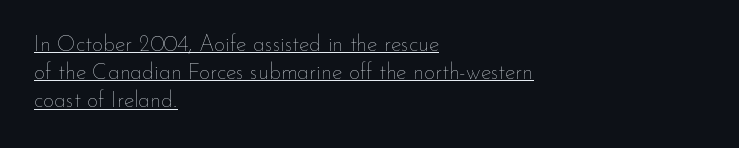
{"italic": "no", "bold": "no", "underline": "yes", "align": "left", "line_spacing": "normal", "line_spacing_ratio": 1.28, "letter_spacing": "normal", "letter_spacing_em": 0.0, "glyph_px": 22}
